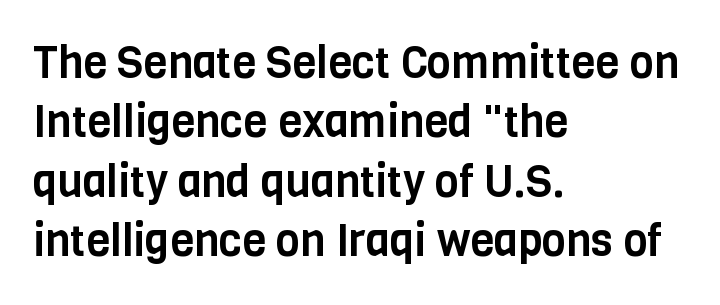
{"serif": "no", "italic": "no", "width": "condensed", "stroke_contrast": "low", "x_height": "large", "monospaced": "no", "underline": "no", "align": "left", "line_spacing": "normal", "line_spacing_ratio": 1.35, "letter_spacing": "normal", "letter_spacing_em": 0.0, "glyph_px": 44}
